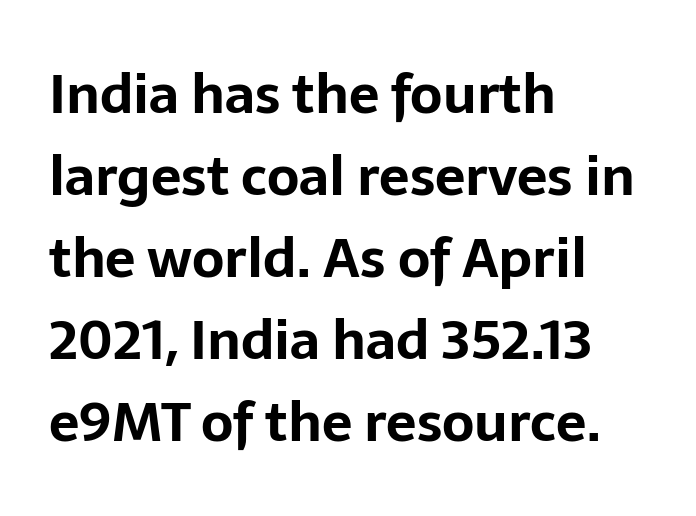
The image shows 54 px bold sans-serif type, upright; set left-aligned, normal line spacing (1.52x), normal letter spacing, not underlined; low stroke contrast and a medium x-height.
